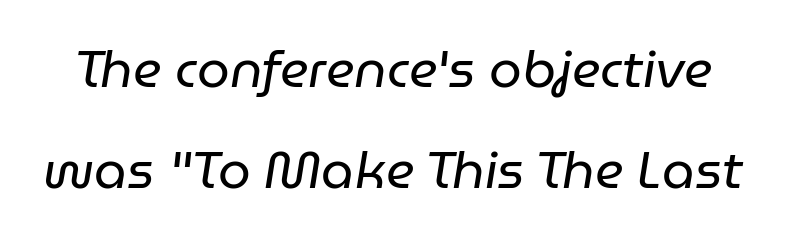
Q: Is the text bold? A: No.
Q: Is the text italic (slanted)? A: Yes, it leans right by about 9 degrees.
Q: Is the text underlined? A: No.
Q: Is the spacing between letters normal or unusually wide? A: Normal.
Q: Is the spacing between lines tight, normal or loose? A: Loose.
Q: Width (condensed, normal, or wide)? A: Normal.
Q: Stroke contrast? A: Low.
Q: x-height? A: Medium.
Q: Monospaced? A: No.
